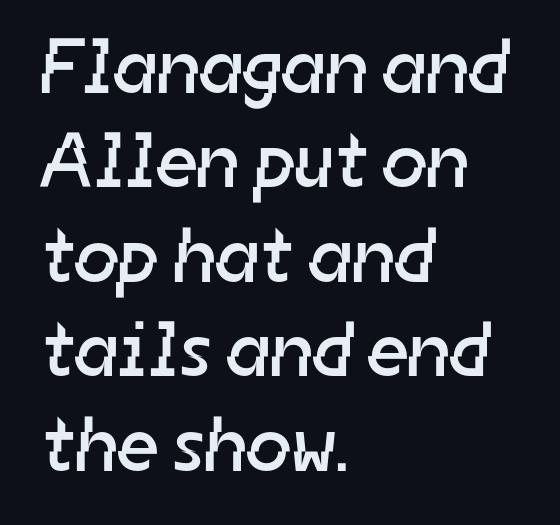
Think standard paragraph weight, or any step lighter than that. A typesetter would label this face a sans. The zone under the glyphs is completely vacant. Casual observation: everything's shoved over to the left.
